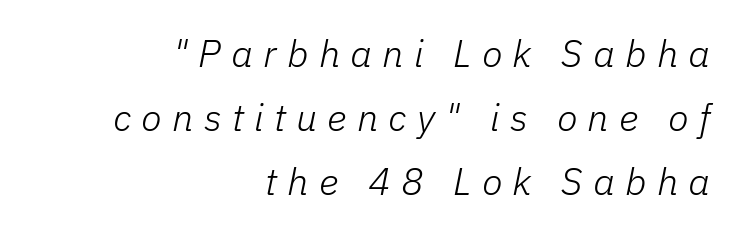
Q: Is the text bold? A: No.
Q: Is the text italic (slanted)? A: Yes, it leans right by about 11 degrees.
Q: Is the text underlined? A: No.
Q: How is the paragraph aligned? A: Right-aligned.
Q: Is the spacing between letters normal or unusually wide? A: Unusually wide.
Q: Is the spacing between lines tight, normal or loose? A: Normal.
Q: Width (condensed, normal, or wide)? A: Normal.
Q: Stroke contrast? A: Low.
Q: x-height? A: Medium.
Q: Monospaced? A: No.
